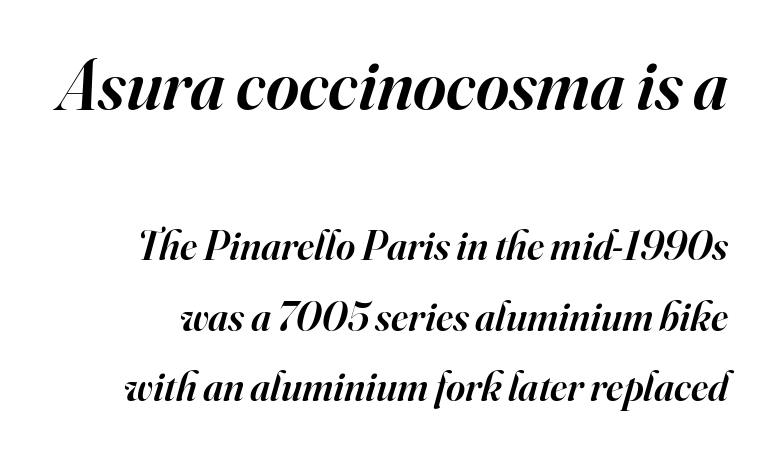
{"serif": "yes", "italic": "yes", "lean": "right", "slant_degrees": 16, "bold": "semi", "weight": "semibold", "width": "normal", "stroke_contrast": "high", "x_height": "small", "monospaced": "no", "underline": "no", "line_spacing_ratio": 1.73, "letter_spacing": "normal", "letter_spacing_em": 0.0, "larger_block": "first", "size_ratio": 1.73, "glyph_px": 71}
